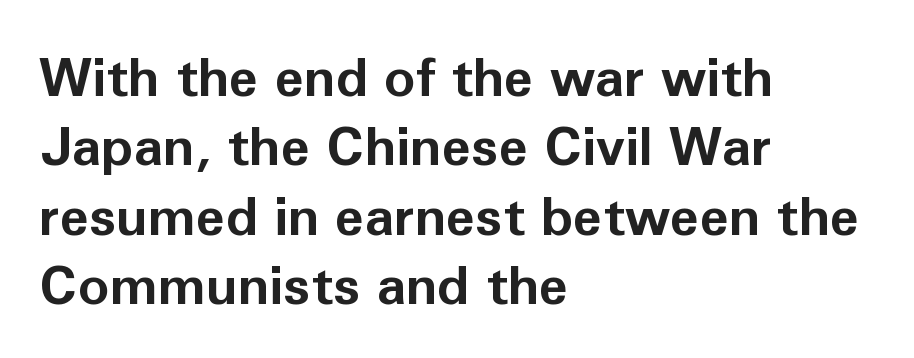
The image shows 53 px bold sans-serif type, upright; set left-aligned, normal line spacing (1.31x), normal letter spacing, not underlined; low stroke contrast and a medium x-height.
